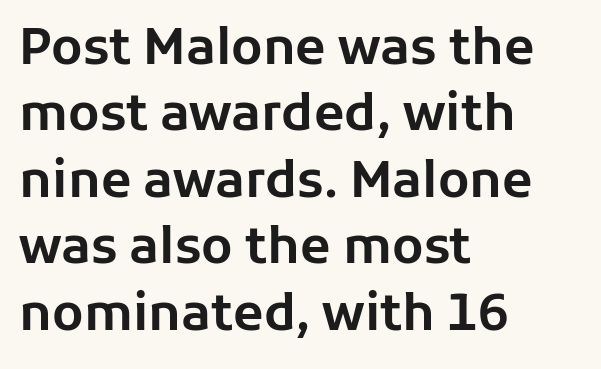
{"serif": "no", "italic": "no", "width": "normal", "stroke_contrast": "low", "x_height": "medium", "monospaced": "no", "underline": "no", "align": "left", "line_spacing": "normal", "line_spacing_ratio": 1.33, "letter_spacing": "normal", "letter_spacing_em": 0.0, "glyph_px": 50}
